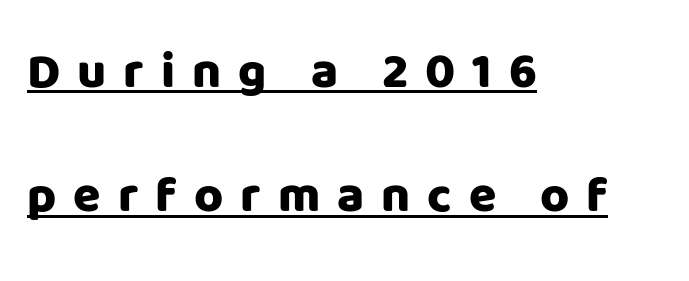
{"serif": "no", "italic": "no", "width": "normal", "stroke_contrast": "low", "x_height": "large", "monospaced": "no", "underline": "yes", "align": "left", "line_spacing": "loose", "line_spacing_ratio": 2.49, "letter_spacing": "wide", "letter_spacing_em": 0.34, "glyph_px": 50}
